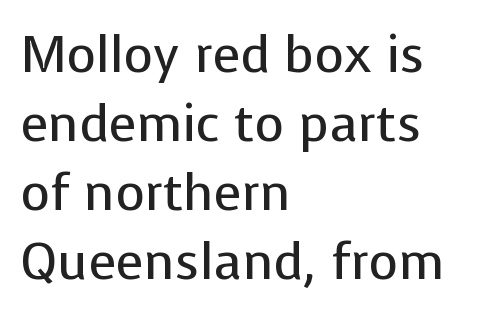
Q: Is the text bold? A: No.
Q: Is the text italic (slanted)? A: No, it is upright.
Q: Is the typeface a serif or a sans-serif typeface? A: Sans-serif.
Q: Is the text underlined? A: No.
Q: How is the paragraph aligned? A: Left-aligned.
Q: Is the spacing between letters normal or unusually wide? A: Normal.
Q: Is the spacing between lines tight, normal or loose? A: Normal.
Q: Width (condensed, normal, or wide)? A: Normal.
Q: Stroke contrast? A: Low.
Q: x-height? A: Medium.
Q: Monospaced? A: No.
